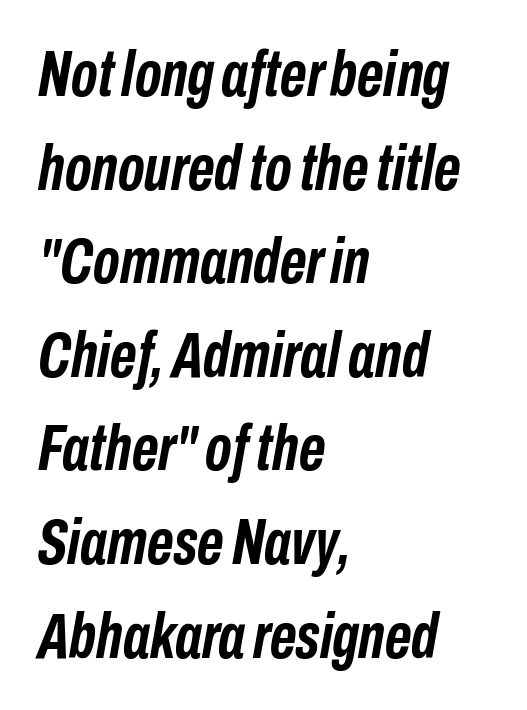
Lines of text with bare space underneath. The rendering uses a bold face; every stroke is thick and dark. Tracking here is standard; glyphs follow each other at the usual distance. If you drew a line through each stem, it would be angled. The rendering uses natural spacing where letterforms have individual widths.
